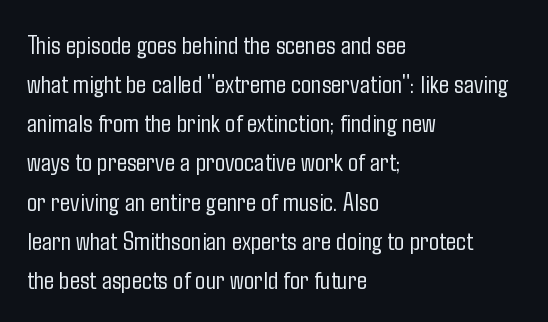
Q: Is the text bold? A: No.
Q: Is the text italic (slanted)? A: No, it is upright.
Q: Is the text underlined? A: No.
Q: How is the paragraph aligned? A: Left-aligned.
Q: Is the spacing between letters normal or unusually wide? A: Normal.
Q: Is the spacing between lines tight, normal or loose? A: Normal.
